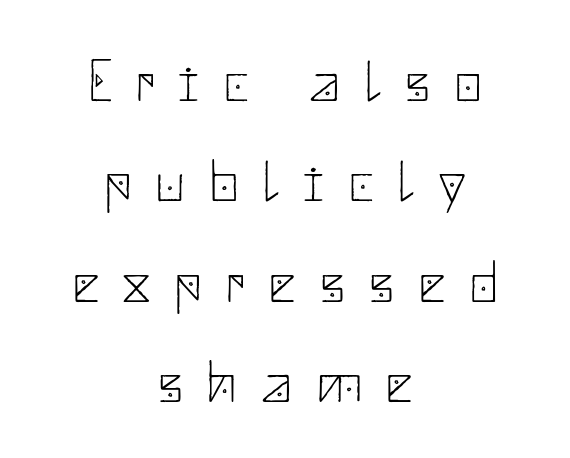
{"serif": "no", "italic": "no", "bold": "no", "weight": "thin", "width": "normal", "stroke_contrast": "low", "x_height": "small", "underline": "no", "align": "center", "line_spacing_ratio": 1.73, "letter_spacing": "wide", "letter_spacing_em": 0.43, "glyph_px": 58}
